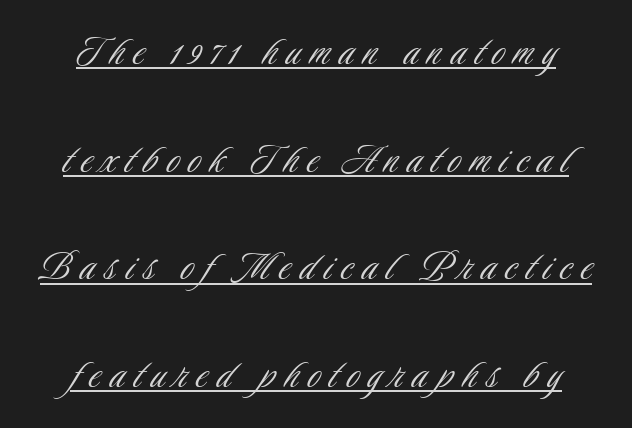
The rendered words wear a rule along their underside. Someone cranked the tracking dial way up on this one. You could not count columns in this text — the font is proportionally spaced. Weight class: somewhere from thin through regular. Look at the bottom of the vertical strokes: they stop flat, with no serifs.
